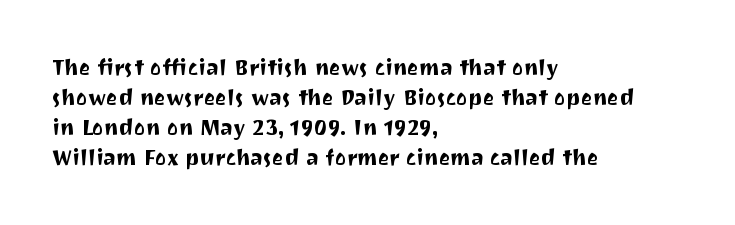
Q: Is the text italic (slanted)? A: No, it is upright.
Q: Is the text underlined? A: No.
Q: How is the paragraph aligned? A: Left-aligned.
Q: Is the spacing between letters normal or unusually wide? A: Normal.
Q: Is the spacing between lines tight, normal or loose? A: Normal.
